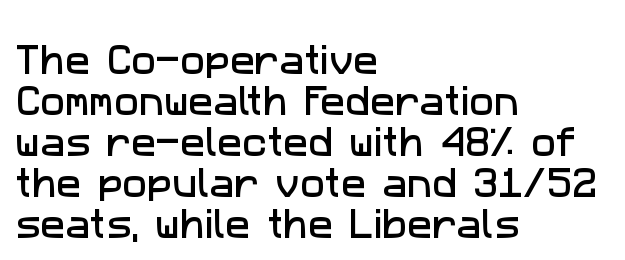
Q: Is the typeface a serif or a sans-serif typeface? A: Sans-serif.
Q: Is the text underlined? A: No.
Q: How is the paragraph aligned? A: Left-aligned.
Q: Is the spacing between letters normal or unusually wide? A: Normal.
Q: Width (condensed, normal, or wide)? A: Normal.
Q: Stroke contrast? A: Low.
Q: x-height? A: Medium.
Q: Monospaced? A: No.
